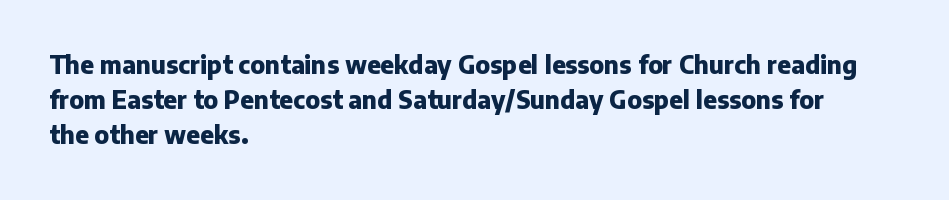
{"italic": "no", "bold": "yes", "underline": "no", "align": "left", "line_spacing": "normal", "line_spacing_ratio": 1.46, "letter_spacing": "normal", "letter_spacing_em": 0.0, "glyph_px": 24}
